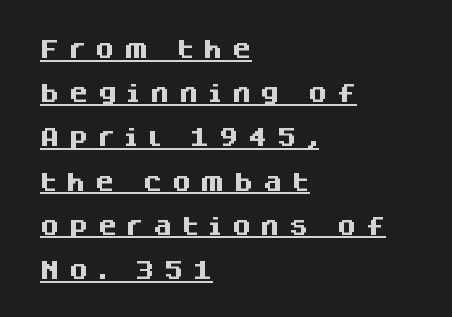
The image shows 20 px bold type, upright; set left-aligned, loose line spacing (2.21x), unusually wide letter spacing (+0.44 em), underlined.
